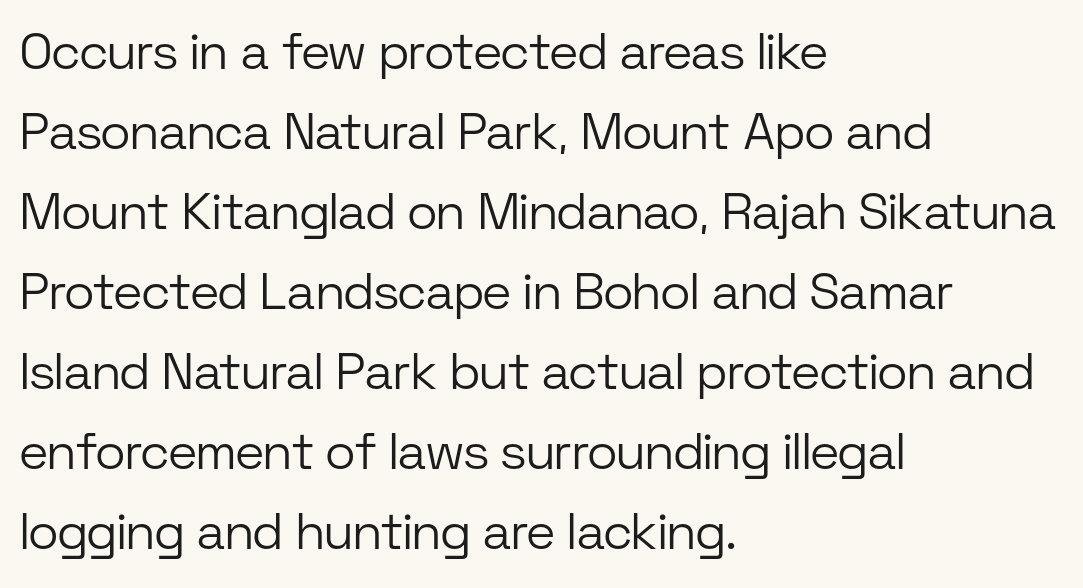
{"serif": "no", "italic": "no", "bold": "no", "weight": "light", "width": "normal", "stroke_contrast": "low", "x_height": "medium", "monospaced": "no", "underline": "no", "align": "left", "line_spacing": "normal", "line_spacing_ratio": 1.57, "letter_spacing": "normal", "letter_spacing_em": 0.0, "glyph_px": 51}
